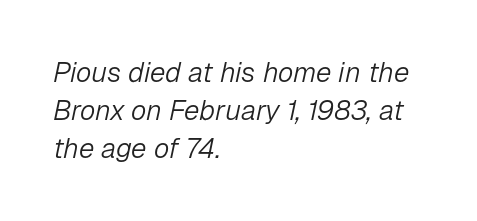
{"italic": "yes", "lean": "right", "slant_degrees": 12, "bold": "no", "weight": "light", "width": "normal", "stroke_contrast": "low", "x_height": "medium", "monospaced": "no", "underline": "no", "align": "left", "line_spacing": "normal", "line_spacing_ratio": 1.36, "letter_spacing": "normal", "letter_spacing_em": 0.0, "glyph_px": 28}
